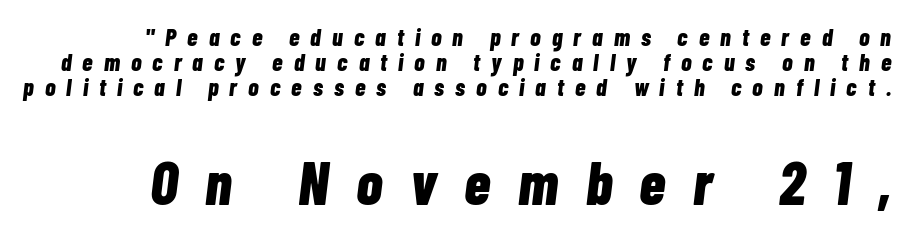
The image shows 60 px bold, condensed type, italic (leaning right); set tight line spacing (1.04x), unusually wide letter spacing (+0.46 em), not underlined; the second (bottom) block is 2.5x larger; low stroke contrast and a medium x-height.
